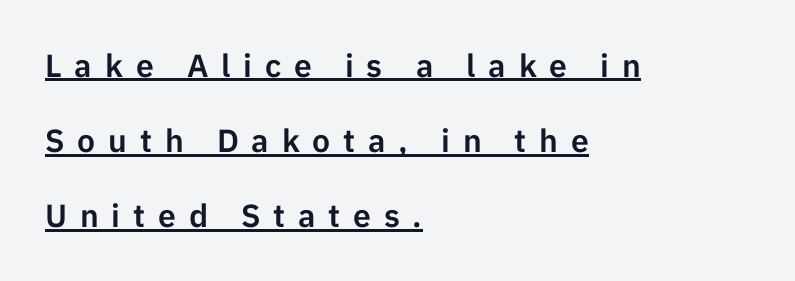
{"serif": "no", "italic": "no", "width": "normal", "stroke_contrast": "low", "x_height": "medium", "monospaced": "no", "underline": "yes", "align": "left", "line_spacing": "loose", "line_spacing_ratio": 2.35, "letter_spacing": "wide", "letter_spacing_em": 0.4, "glyph_px": 32}
